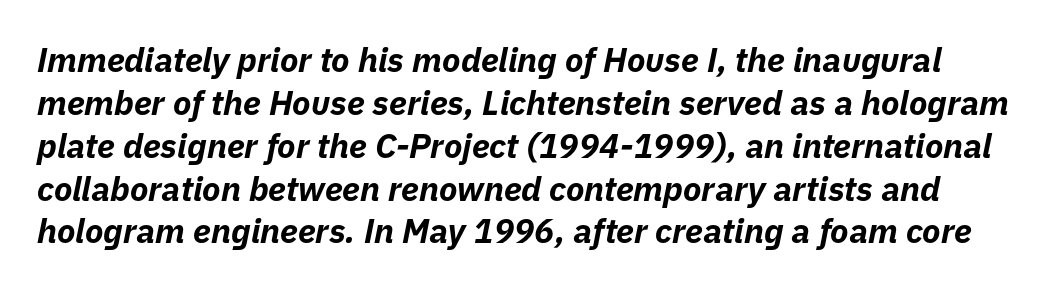
Regular leading. Bold? Absolutely — the strokes are thick and heavy. Standard letterfit; no display-style spreading of the glyphs. Rendered with sloped, italic letterforms.
